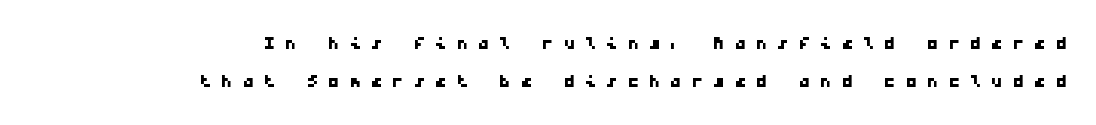
The image shows 23 px text type; set right-aligned, normal line spacing (1.66x), unusually wide letter spacing (+0.43 em), not underlined.
